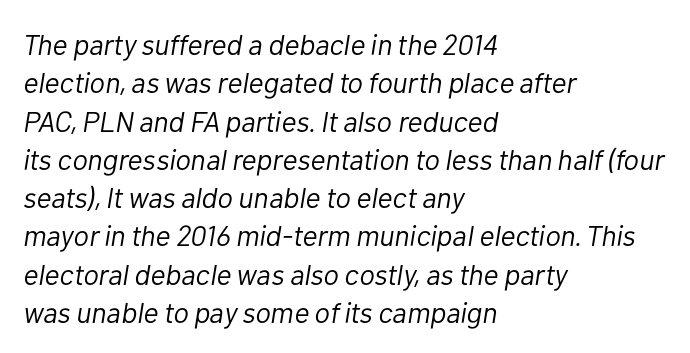
The image shows 29 px light type, italic (leaning right); set left-aligned, normal line spacing (1.32x), normal letter spacing, not underlined; low stroke contrast and a medium x-height.
